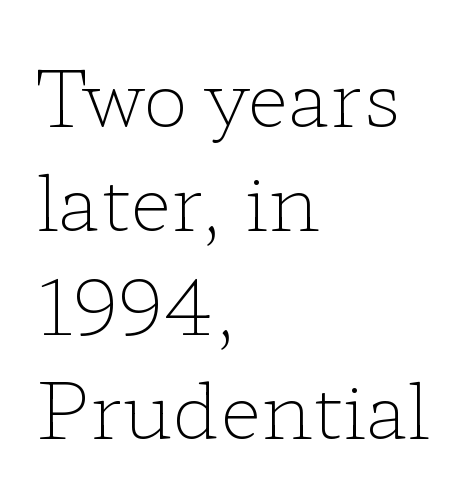
What kind of face is this? One with serifs. Caption: face not bold, strokes unweighted. Evenly set lines give the paragraph a standard silhouette. The area under the type is left untouched. Tracking value appears to be zero — textbook default spacing.
